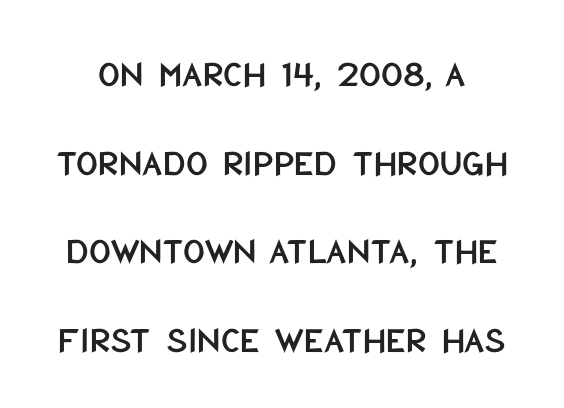
The face used here is proportionally spaced, like ordinary book or web type. This sample uses an upright cut, with every glyph sitting square on the baseline. The face used here is rendered with its standard letterfit. Decoration check: the copy has no underline.
